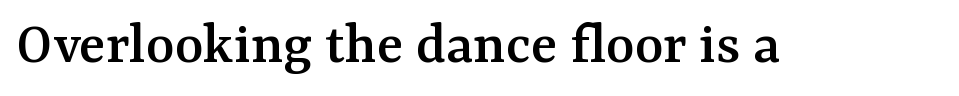
{"serif": "yes", "italic": "no", "width": "normal", "stroke_contrast": "medium", "x_height": "medium", "monospaced": "no", "underline": "no", "letter_spacing": "normal", "letter_spacing_em": 0.0, "glyph_px": 61}
